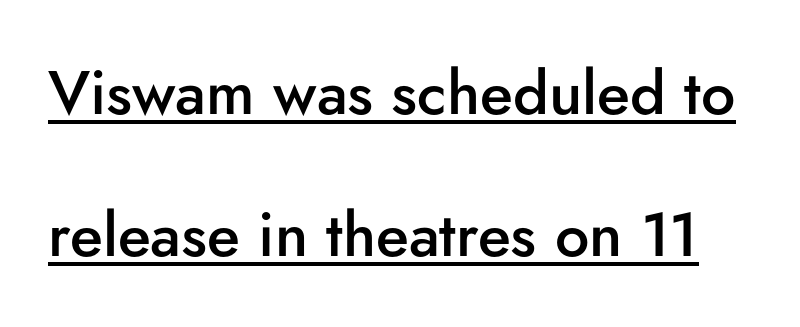
The image shows 61 px semibold sans-serif type, upright; set loose line spacing (2.32x), normal letter spacing, underlined; low stroke contrast and a small x-height.
